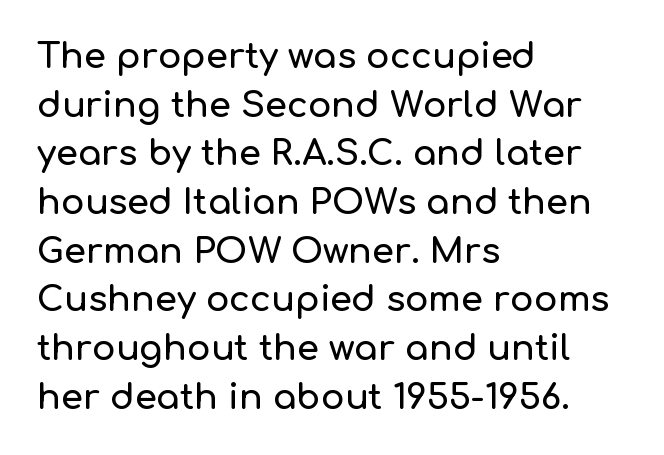
{"serif": "no", "italic": "no", "width": "normal", "stroke_contrast": "low", "x_height": "medium", "monospaced": "no", "underline": "no", "align": "left", "line_spacing": "normal", "line_spacing_ratio": 1.39, "letter_spacing": "normal", "letter_spacing_em": 0.0, "glyph_px": 35}
